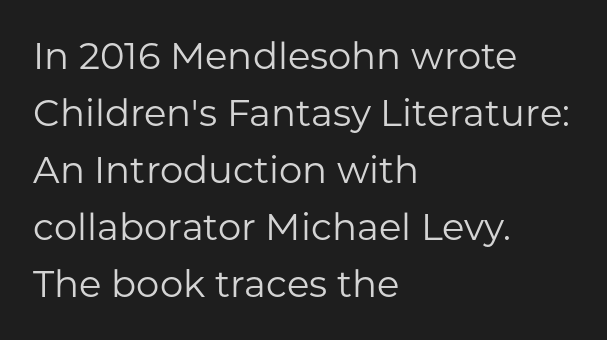
{"serif": "no", "italic": "no", "bold": "no", "weight": "regular", "width": "normal", "stroke_contrast": "low", "x_height": "medium", "monospaced": "no", "underline": "no", "align": "left", "line_spacing": "normal", "line_spacing_ratio": 1.54, "letter_spacing": "normal", "letter_spacing_em": 0.0, "glyph_px": 37}
